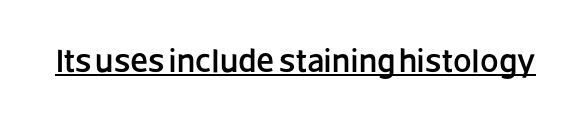
Underlined type. Think of a printed novel: that variable character pitch is what you see here. Students, note that the glyphs here touch the page at normal intervals. Font category for this specimen: sans-serif.
